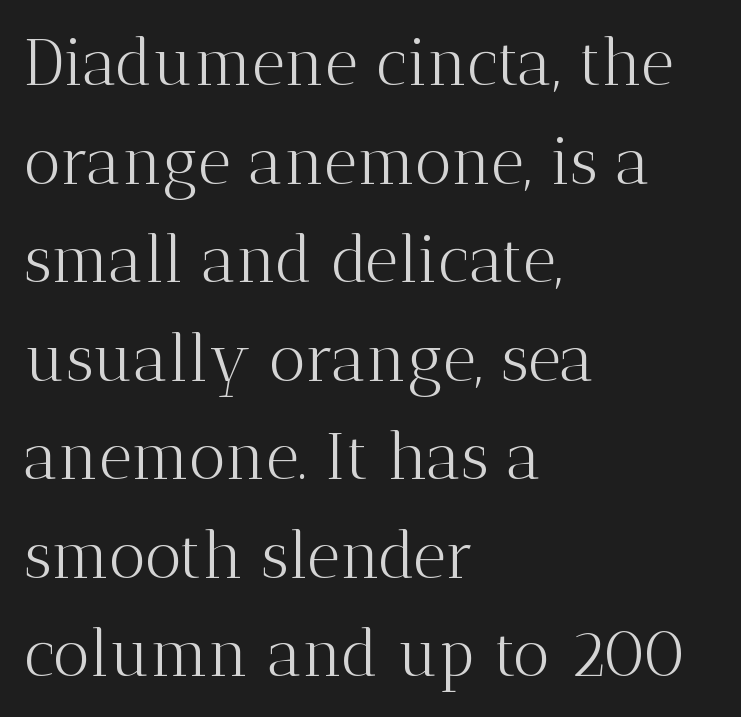
The image shows 64 px light serif type, upright; set left-aligned, normal line spacing (1.54x), normal letter spacing, not underlined; medium stroke contrast and a medium x-height.
